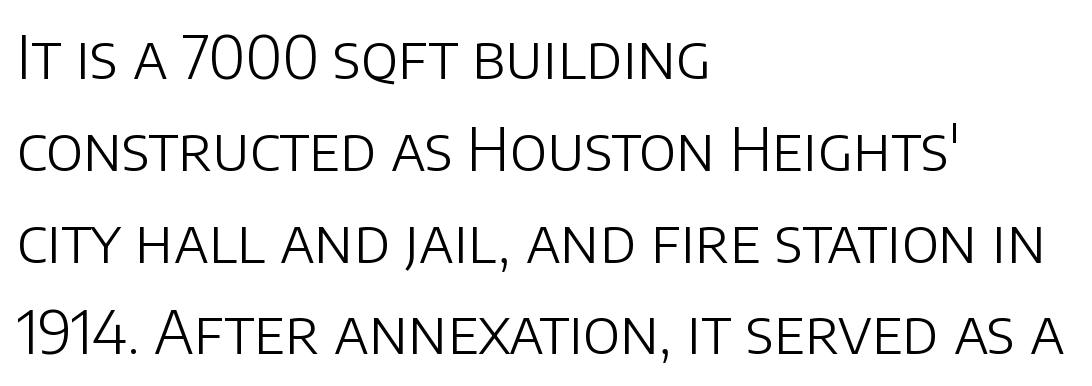
The image shows 60 px light sans-serif type, upright; set left-aligned, normal line spacing (1.53x), normal letter spacing, not underlined; low stroke contrast and a large x-height.
